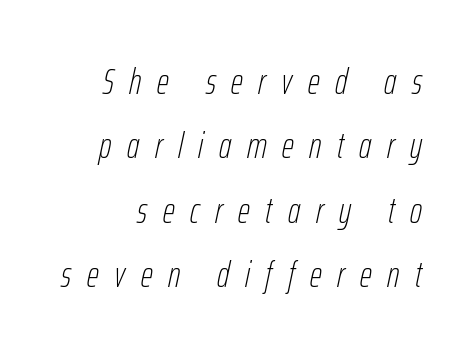
The image shows 37 px thin, condensed type, italic (leaning right); set line spacing 1.74x, unusually wide letter spacing (+0.42 em), not underlined; low stroke contrast and a medium x-height.
